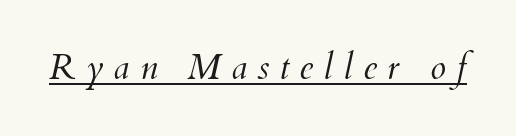
Q: Is the text bold? A: No.
Q: Is the text italic (slanted)? A: Yes, it leans right by about 12 degrees.
Q: Is the text underlined? A: Yes.
Q: Is the spacing between letters normal or unusually wide? A: Unusually wide.
Q: Width (condensed, normal, or wide)? A: Normal.
Q: Stroke contrast? A: Medium.
Q: x-height? A: Small.
Q: Monospaced? A: No.
